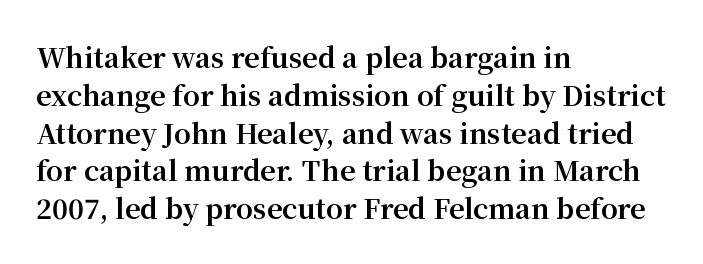
{"italic": "no", "bold": "yes", "underline": "no", "align": "left", "line_spacing": "normal", "line_spacing_ratio": 1.4, "letter_spacing": "normal", "letter_spacing_em": 0.0, "glyph_px": 27}
